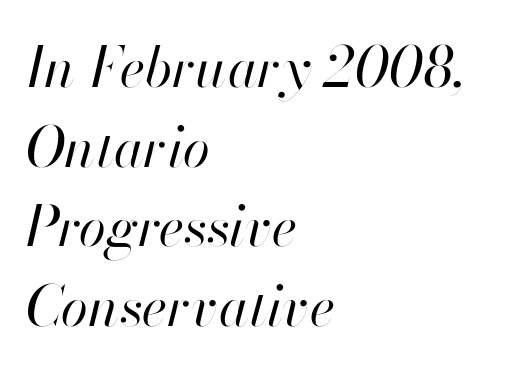
The image shows 55 px regular-weight type, italic (leaning right); set left-aligned, normal line spacing (1.45x), normal letter spacing, not underlined; high stroke contrast and a small x-height.
